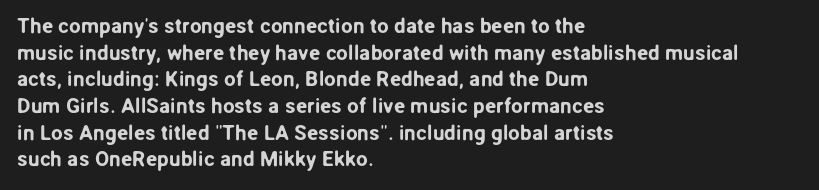
Q: Is the text italic (slanted)? A: No, it is upright.
Q: Is the text underlined? A: No.
Q: How is the paragraph aligned? A: Left-aligned.
Q: Is the spacing between letters normal or unusually wide? A: Normal.
Q: Is the spacing between lines tight, normal or loose? A: Normal.
